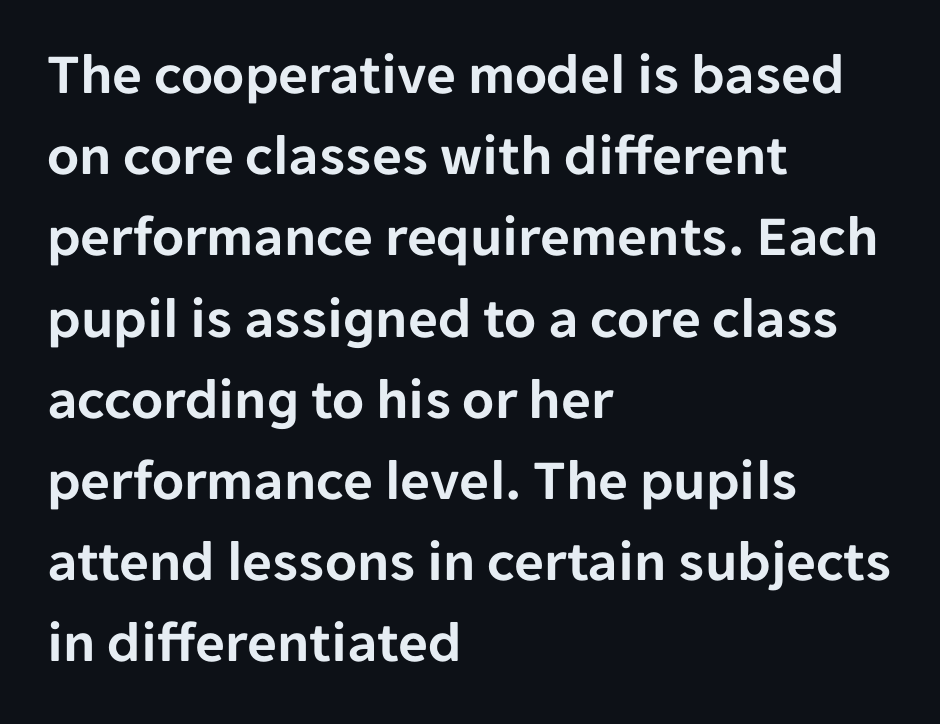
{"serif": "no", "italic": "no", "width": "normal", "stroke_contrast": "low", "x_height": "medium", "monospaced": "no", "underline": "no", "align": "left", "line_spacing": "normal", "line_spacing_ratio": 1.4, "letter_spacing": "normal", "letter_spacing_em": 0.0, "glyph_px": 58}
